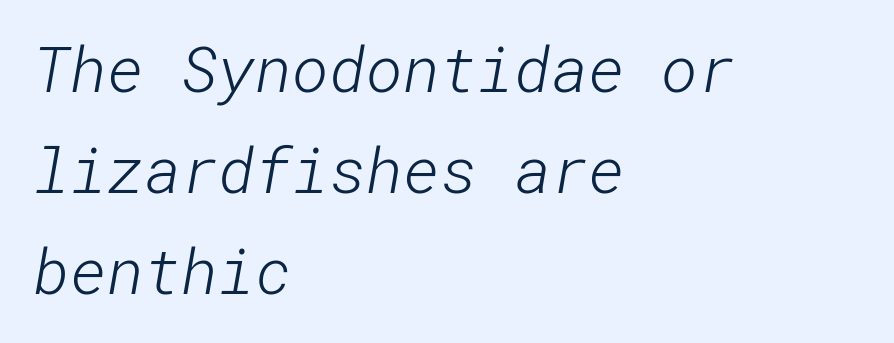
Q: Is the text bold? A: No.
Q: Is the typeface a serif or a sans-serif typeface? A: Sans-serif.
Q: Is the text underlined? A: No.
Q: How is the paragraph aligned? A: Left-aligned.
Q: Is the spacing between letters normal or unusually wide? A: Normal.
Q: Is the spacing between lines tight, normal or loose? A: Normal.
Q: Width (condensed, normal, or wide)? A: Normal.
Q: Stroke contrast? A: Low.
Q: x-height? A: Medium.
